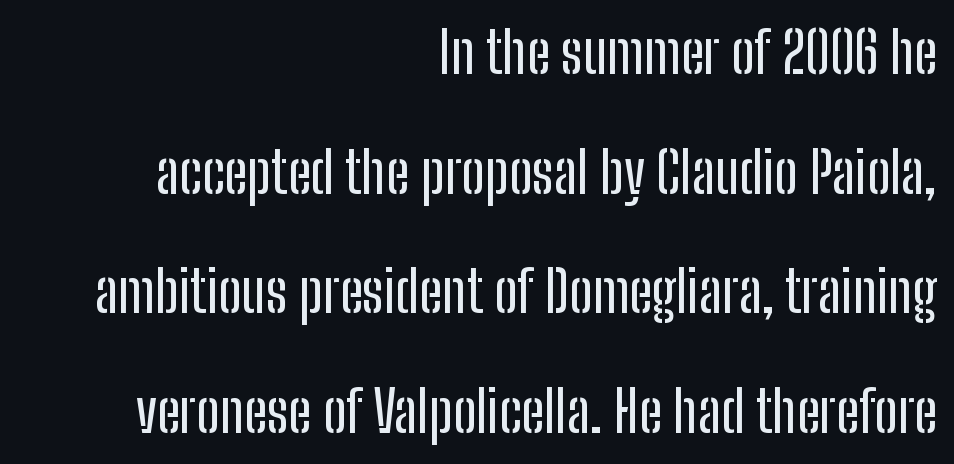
Q: Is the text italic (slanted)? A: No, it is upright.
Q: Is the typeface a serif or a sans-serif typeface? A: Sans-serif.
Q: Is the text underlined? A: No.
Q: How is the paragraph aligned? A: Right-aligned.
Q: Is the spacing between letters normal or unusually wide? A: Normal.
Q: Is the spacing between lines tight, normal or loose? A: Loose.
Q: Width (condensed, normal, or wide)? A: Condensed.
Q: Stroke contrast? A: Low.
Q: x-height? A: Medium.
Q: Monospaced? A: No.
